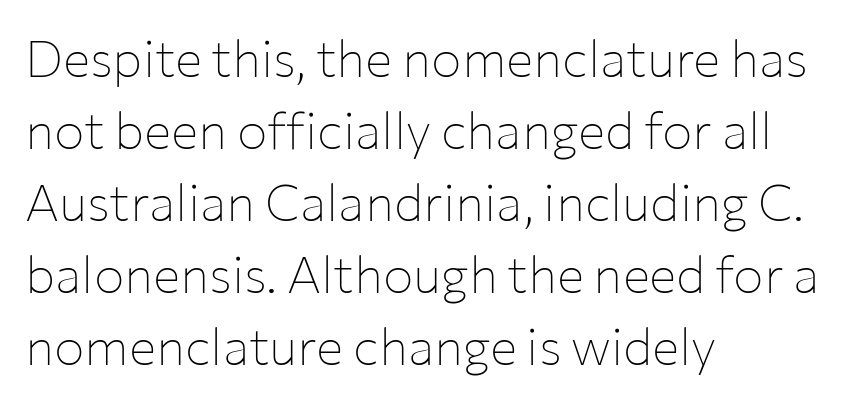
Q: Is the text bold? A: No.
Q: Is the text italic (slanted)? A: No, it is upright.
Q: Is the typeface a serif or a sans-serif typeface? A: Sans-serif.
Q: Is the text underlined? A: No.
Q: How is the paragraph aligned? A: Left-aligned.
Q: Is the spacing between letters normal or unusually wide? A: Normal.
Q: Is the spacing between lines tight, normal or loose? A: Normal.
Q: Width (condensed, normal, or wide)? A: Normal.
Q: Stroke contrast? A: Low.
Q: x-height? A: Medium.
Q: Monospaced? A: No.
